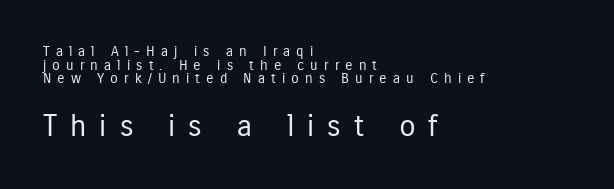
The image shows 30 px regular-weight, condensed sans-serif type, upright; set left-aligned, tight line spacing (0.98x), unusually wide letter spacing (+0.43 em), not underlined; the second (bottom) block is 2.14x larger; low stroke contrast and a medium x-height.
